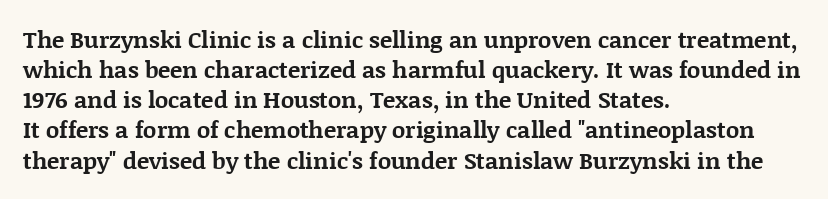
{"italic": "no", "bold": "yes", "underline": "no", "align": "left", "line_spacing": "normal", "line_spacing_ratio": 1.31, "letter_spacing": "normal", "letter_spacing_em": 0.0, "glyph_px": 23}
